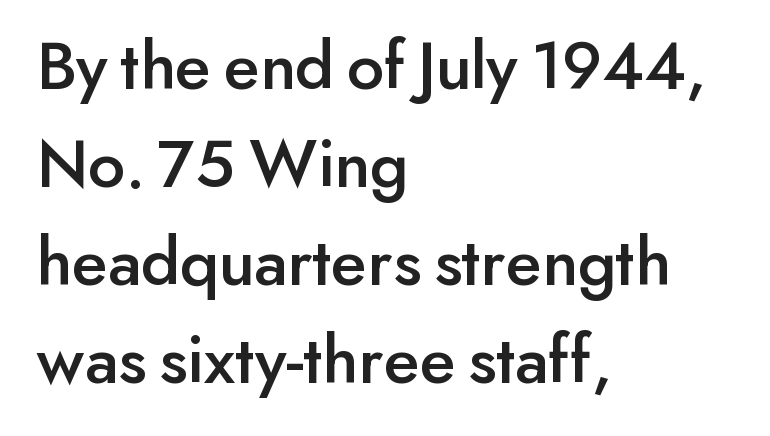
Spacing verdict: proportional, widths tailored to each character. These lines were composed using upright roman letters. Notice how descenders clear the ascenders below comfortably — that's standard leading. These lines keep a tight, regular rhythm from letter to letter. The ragged edge is on the right, which tells us the setting is flush left.
